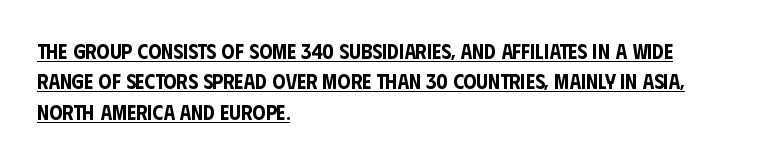
The image shows 21 px text type, upright; set left-aligned, normal line spacing (1.45x), normal letter spacing, underlined.
